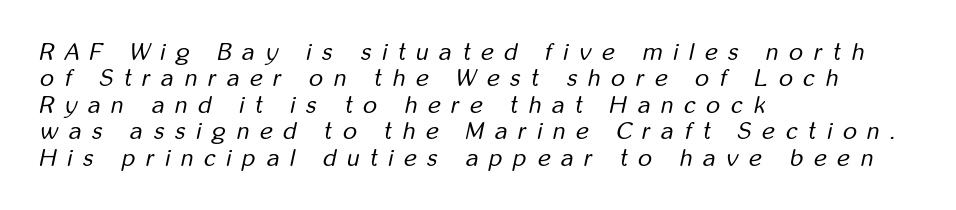
{"italic": "yes", "lean": "right", "slant_degrees": 12, "bold": "no", "underline": "no", "align": "left", "line_spacing": "tight", "line_spacing_ratio": 1.1, "letter_spacing": "wide", "letter_spacing_em": 0.46, "glyph_px": 24}
